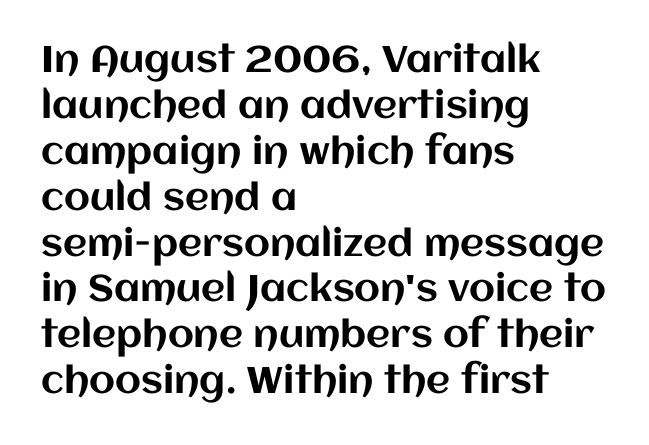
The ragged edge is on the right, which tells us the setting is flush left. This is roman type, the default non-slanted kind. Do the characters align in a grid? No, the font is proportional. Each word holds together tightly as a unit, with standard inter-letter gaps.
